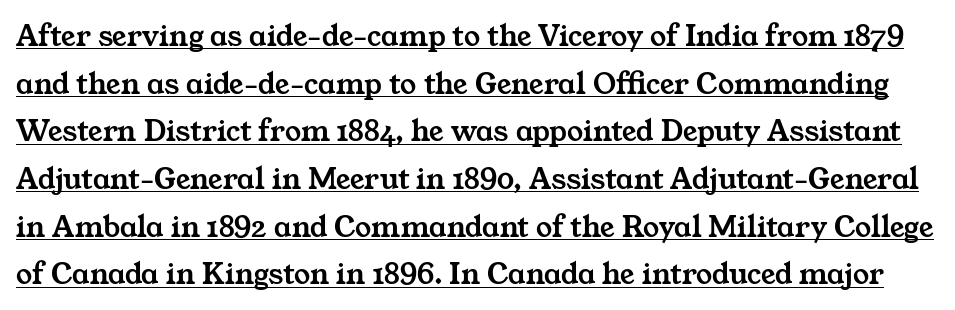
The image shows 32 px wide serif type; set normal line spacing (1.49x), normal letter spacing, underlined; medium stroke contrast and a medium x-height.
